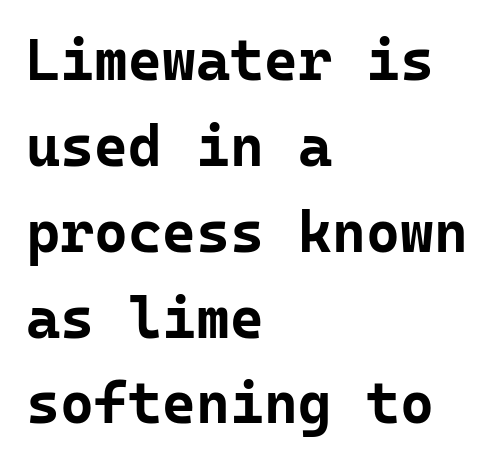
The image shows 58 px bold sans-serif type, upright, monospaced; set left-aligned, normal line spacing (1.48x), normal letter spacing, not underlined; low stroke contrast and a medium x-height.
